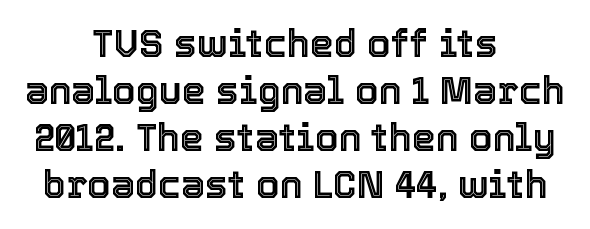
Q: Is the text italic (slanted)? A: No, it is upright.
Q: Is the text underlined? A: No.
Q: How is the paragraph aligned? A: Centered.
Q: Is the spacing between letters normal or unusually wide? A: Normal.
Q: Width (condensed, normal, or wide)? A: Normal.
Q: x-height? A: Medium.
Q: Monospaced? A: No.
